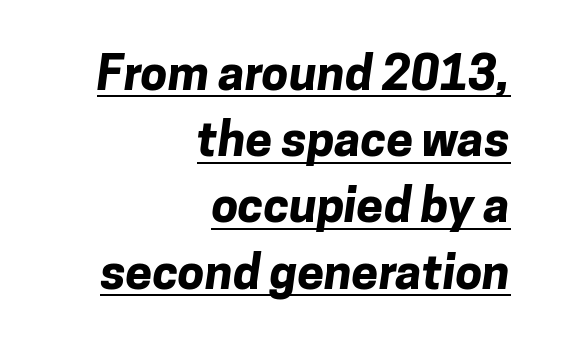
The image shows 48 px bold sans-serif type; set right-aligned, normal line spacing (1.38x), normal letter spacing, underlined; low stroke contrast and a medium x-height.
